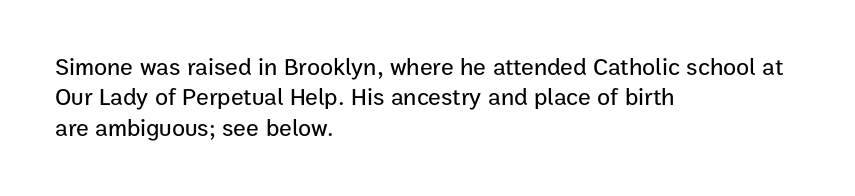
Q: Is the text italic (slanted)? A: No, it is upright.
Q: Is the text underlined? A: No.
Q: How is the paragraph aligned? A: Left-aligned.
Q: Is the spacing between letters normal or unusually wide? A: Normal.
Q: Is the spacing between lines tight, normal or loose? A: Normal.
